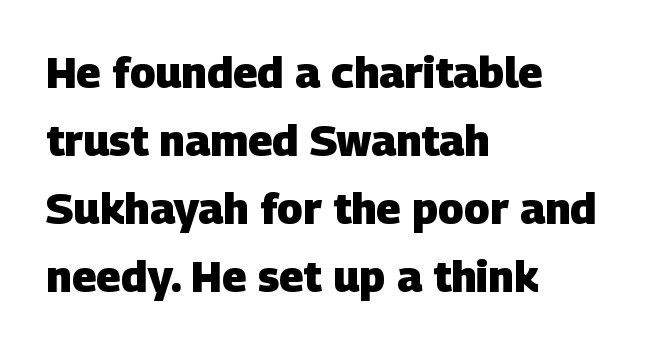
The text block is weighted toward the left margin, trailing off unevenly rightward. Leading: standard. A typesetter would call this zero additional tracking. Compared with an ordinary text face, these strokes are far heavier — a full bold. The space beneath each line is pristine and unruled.
